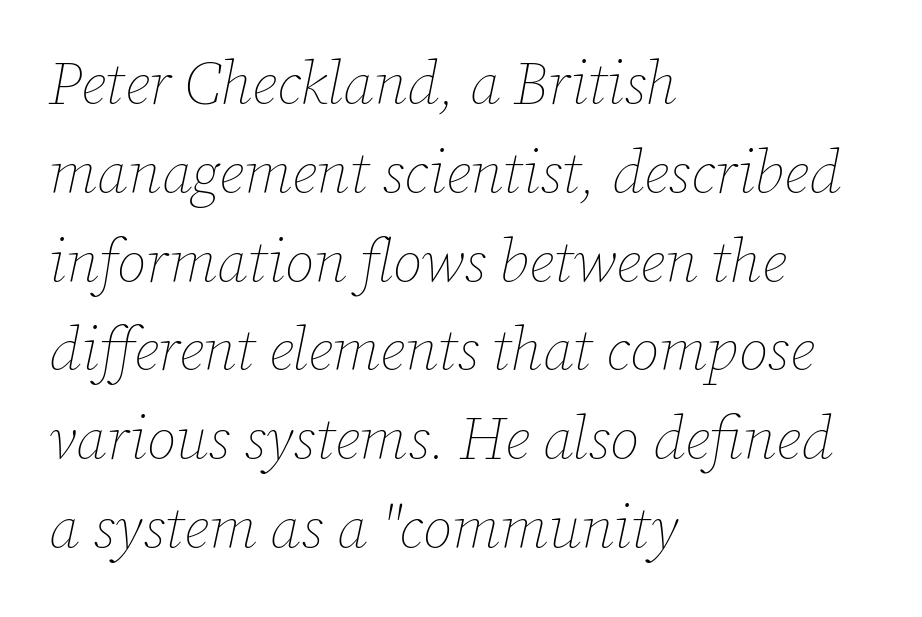
Q: Is the text bold? A: No.
Q: Is the text italic (slanted)? A: Yes, it leans right by about 12 degrees.
Q: Is the text underlined? A: No.
Q: How is the paragraph aligned? A: Left-aligned.
Q: Is the spacing between letters normal or unusually wide? A: Normal.
Q: Is the spacing between lines tight, normal or loose? A: Normal.
Q: Width (condensed, normal, or wide)? A: Normal.
Q: Stroke contrast? A: Low.
Q: x-height? A: Medium.
Q: Monospaced? A: No.
